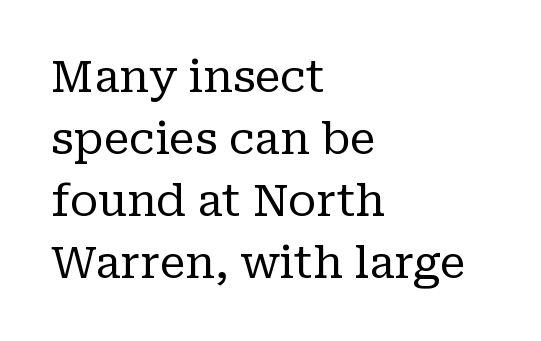
The area under the type is left untouched. A typesetter would mark this as roman, not italic. Stems here are at most as thick as an everyday book face. Classification — serif.
